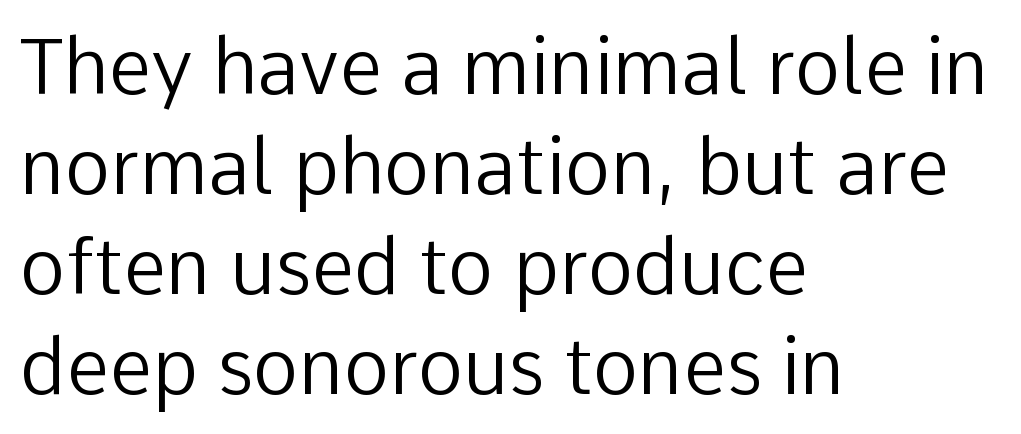
The space beneath each line is pristine and unruled. This sample uses plain, unmodified letter spacing. Each new line begins a customary step beneath the previous one. This reads as an unemphasized weight, regular at the heaviest.
